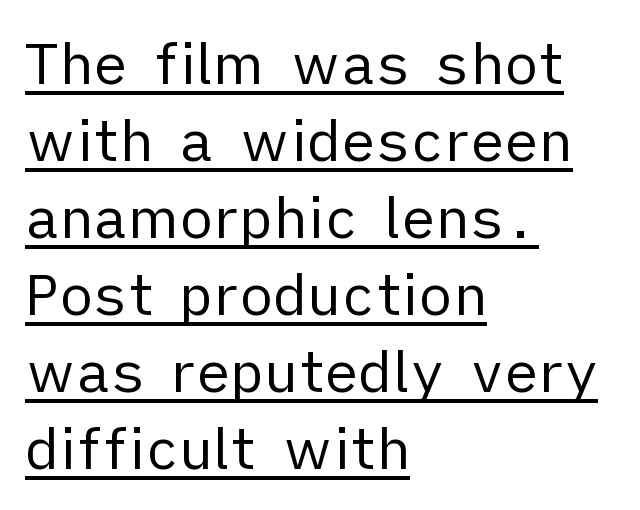
Horizontally, the lines are justified to the leading edge only. The lettering is marked with a stroke running underneath it. Is this a sans? Yes — the strokes have no serifs. Is the type heavy? It reads as light-to-regular instead. Posture: vertical. Line spacing here is normal.
